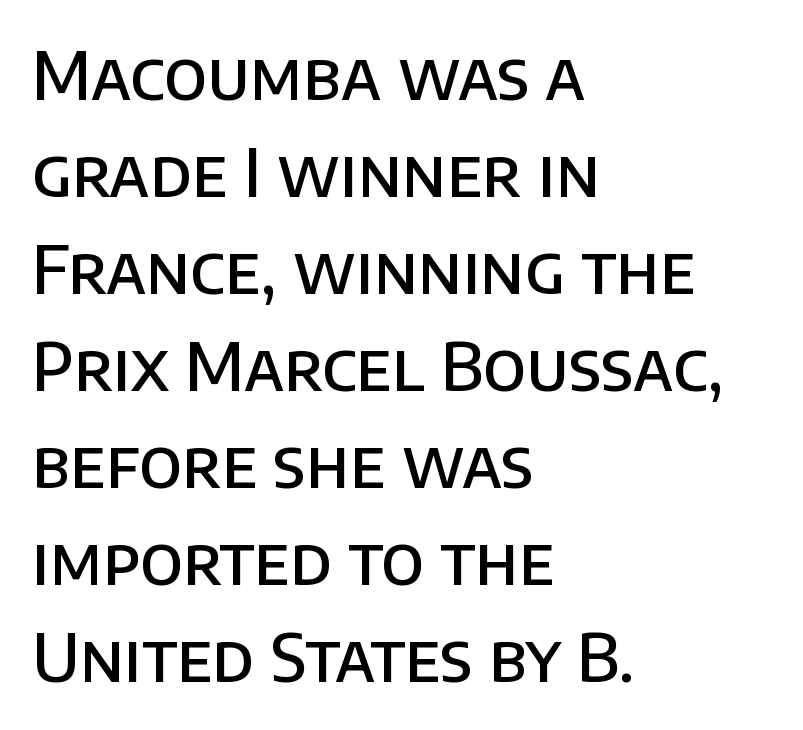
{"serif": "no", "italic": "no", "bold": "semi", "weight": "semibold", "width": "normal", "stroke_contrast": "low", "x_height": "large", "monospaced": "no", "underline": "no", "align": "left", "line_spacing": "normal", "line_spacing_ratio": 1.47, "letter_spacing": "normal", "letter_spacing_em": 0.0, "glyph_px": 66}
